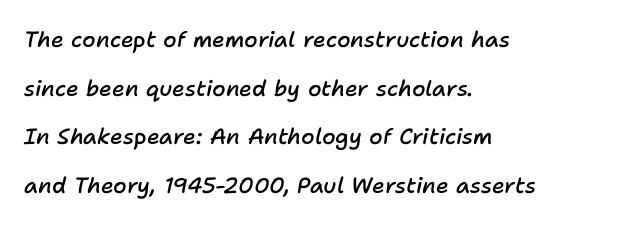
Slightly chunky letters — semibold, I'd say, not full bold. Has an underline been added? It has not. Glyph-to-glyph distance matches everyday printed text. Regarding leading, the lines here are spaced well apart. Notice how the passage keeps a crisp vertical edge on the left only. The letters are slanted; this is an italic face.
